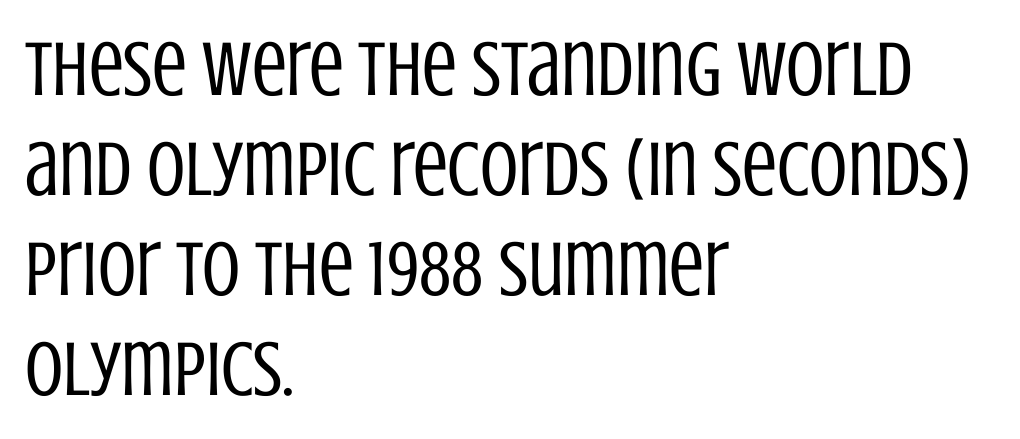
The image shows 78 px regular-weight, condensed sans-serif type, upright; set left-aligned, normal line spacing (1.28x), normal letter spacing, not underlined; low stroke contrast and a large x-height.
